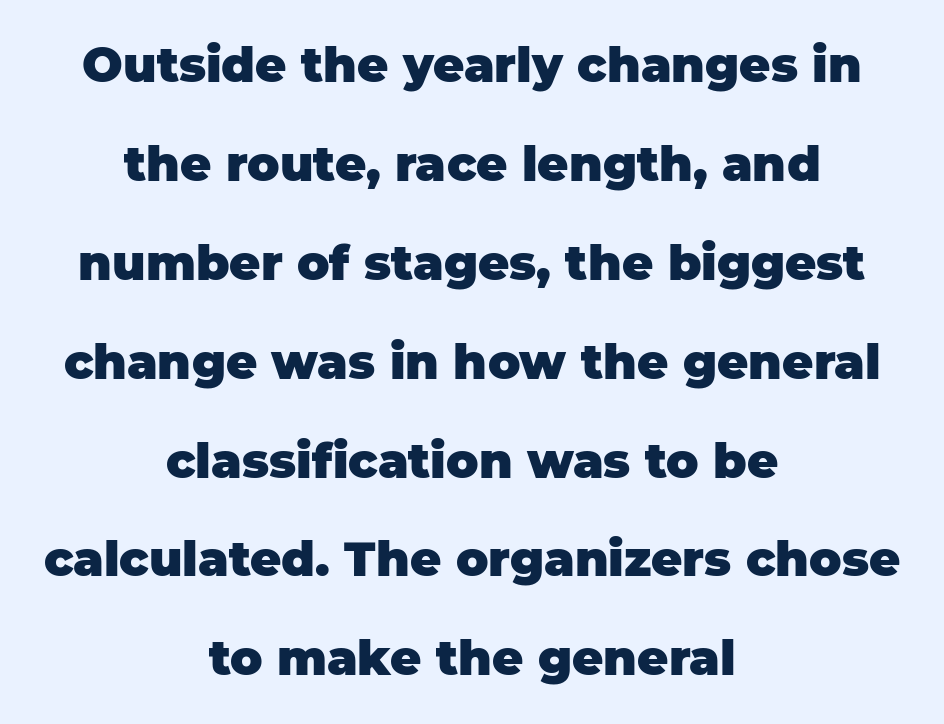
The tracking reads as untouched default to a designer's eye. The specimen omits any rule beneath the text block's lines. Letterform terminals end flat and unadorned throughout the passage. Summary of vertical rhythm: relaxed, with wide interline spacing. Varying glyph widths throughout — classic text-font behaviour.
